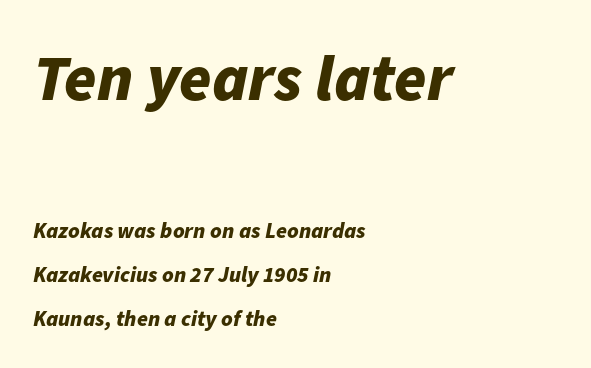
Baseline-to-baseline distance is far greater than the letter height. Casual observation: everything's shoved over to the left. The letterforms sit shoulder to shoulder at normal distance. Spacing verdict: proportional, widths tailored to each character. The face used here appears at its bigger size in the upper chunk.
